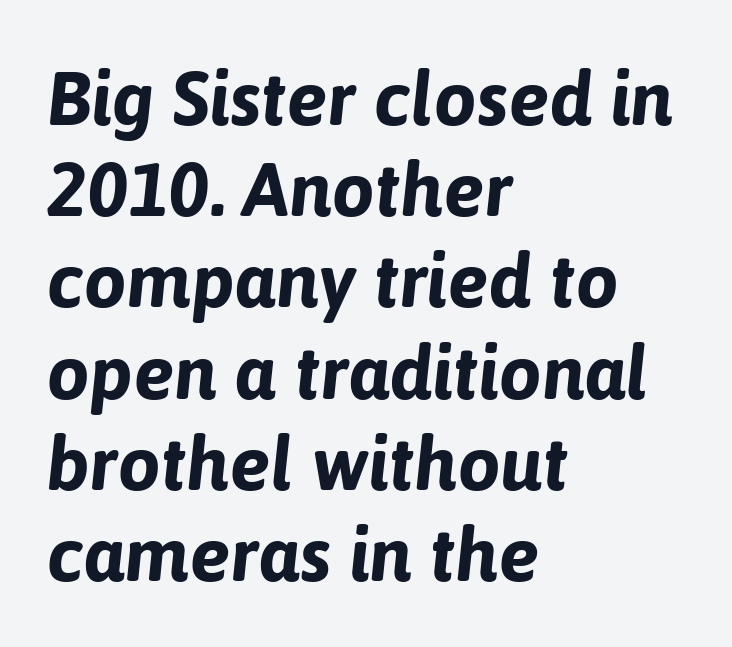
{"italic": "yes", "lean": "right", "slant_degrees": 6, "bold": "yes", "weight": "bold", "width": "normal", "stroke_contrast": "low", "x_height": "medium", "monospaced": "no", "underline": "no", "align": "left", "line_spacing_ratio": 1.2, "letter_spacing": "normal", "letter_spacing_em": 0.0, "glyph_px": 76}
